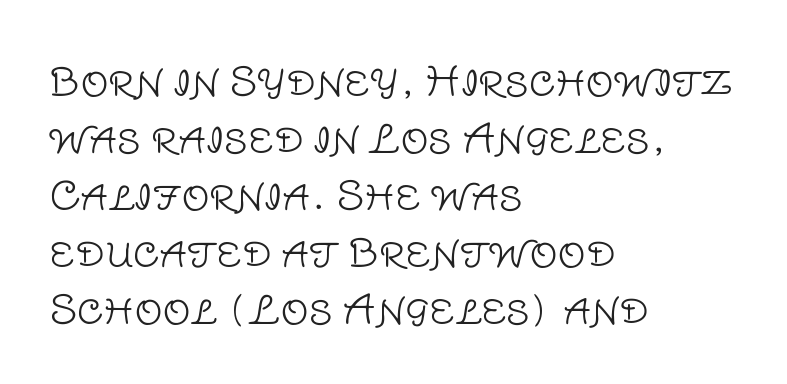
{"serif": "no", "bold": "no", "weight": "light", "width": "normal", "stroke_contrast": "low", "x_height": "large", "monospaced": "no", "underline": "no", "align": "left", "line_spacing": "normal", "line_spacing_ratio": 1.46, "letter_spacing": "normal", "letter_spacing_em": 0.0, "glyph_px": 39}
